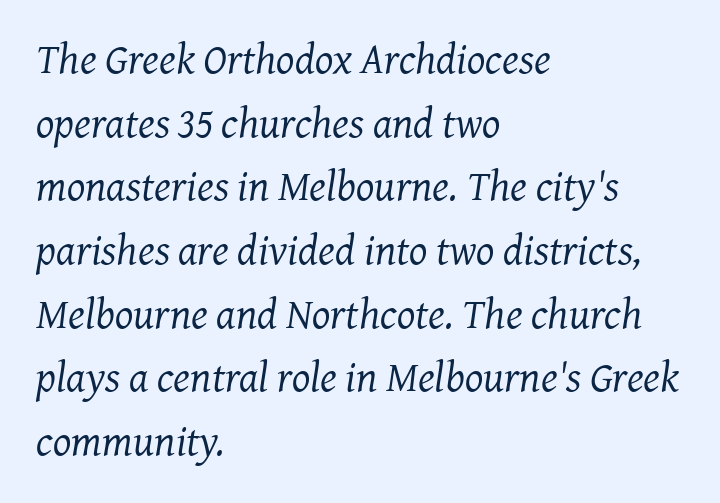
The rendering anchors every line to the left-hand side. Character widths vary here, with narrow letters taking less room than wide ones. A light-to-regular cut is what we see here. Notice how descenders clear the ascenders below comfortably — that's standard leading.
